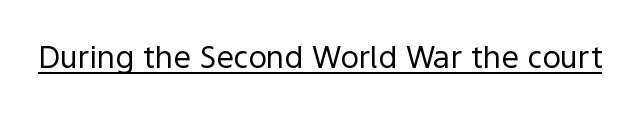
The image shows 31 px regular-weight sans-serif type, upright; set normal letter spacing, underlined; a medium x-height.
